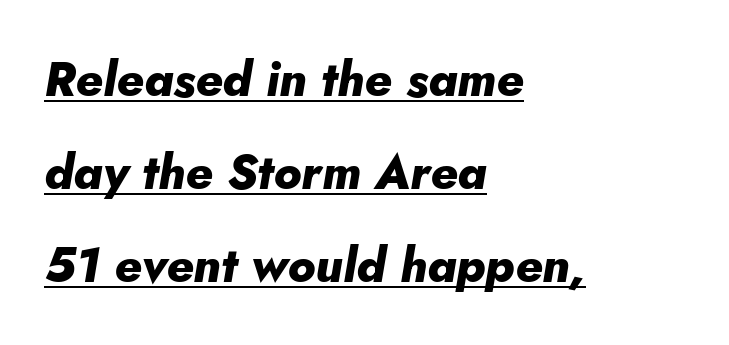
The image shows 48 px heavy type, italic (leaning right); set left-aligned, loose line spacing (1.94x), normal letter spacing, underlined; low stroke contrast and a small x-height.
